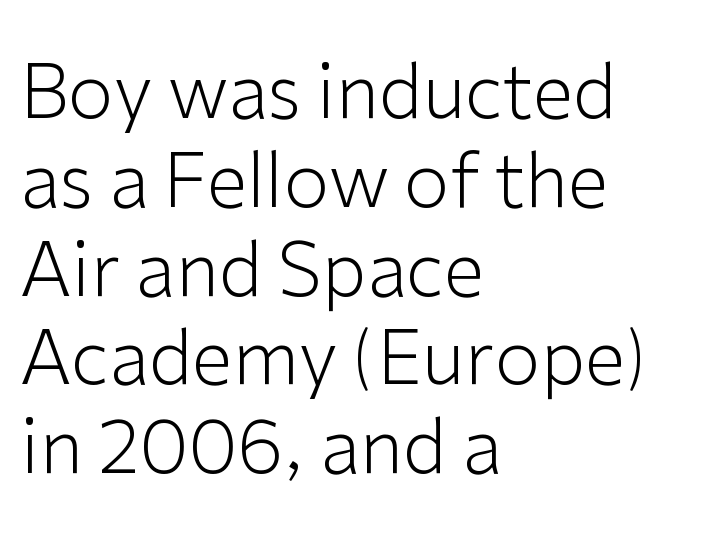
Q: Is the text bold? A: No.
Q: Is the text italic (slanted)? A: No, it is upright.
Q: Is the typeface a serif or a sans-serif typeface? A: Sans-serif.
Q: Is the text underlined? A: No.
Q: How is the paragraph aligned? A: Left-aligned.
Q: Is the spacing between letters normal or unusually wide? A: Normal.
Q: Width (condensed, normal, or wide)? A: Normal.
Q: Stroke contrast? A: Low.
Q: x-height? A: Medium.
Q: Monospaced? A: No.
